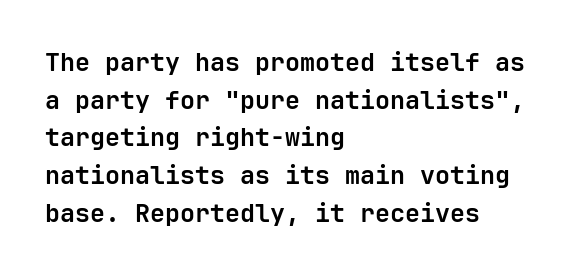
Students, note that the glyphs here touch the page at normal intervals. The vertical gap from one line to the next is medium. The lettering stays uniformly vertical, giving the passage a roman look. The lines are quadded left. Heft: maximum for text — a bold. Type without underlining.
